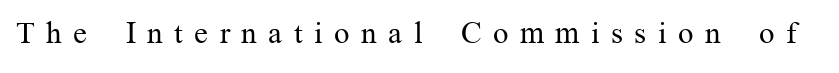
The image shows 31 px regular-weight serif type, upright; set unusually wide letter spacing (+0.37 em), not underlined; medium stroke contrast and a medium x-height.
